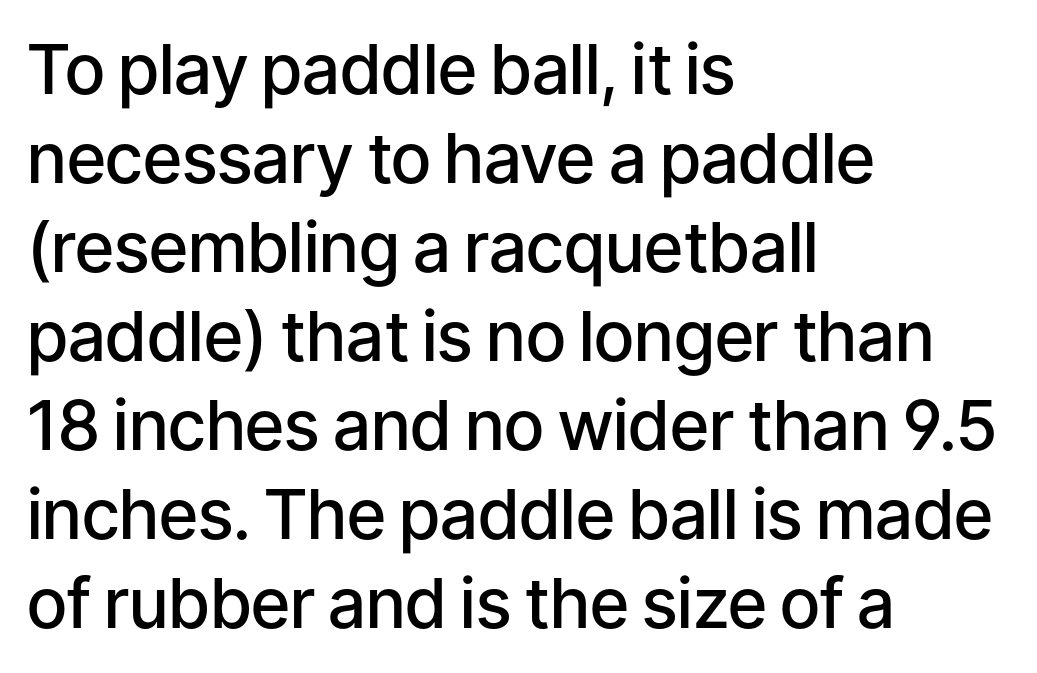
The image shows 69 px semibold sans-serif type, upright; set left-aligned, normal line spacing (1.29x), normal letter spacing, not underlined; low stroke contrast and a medium x-height.
